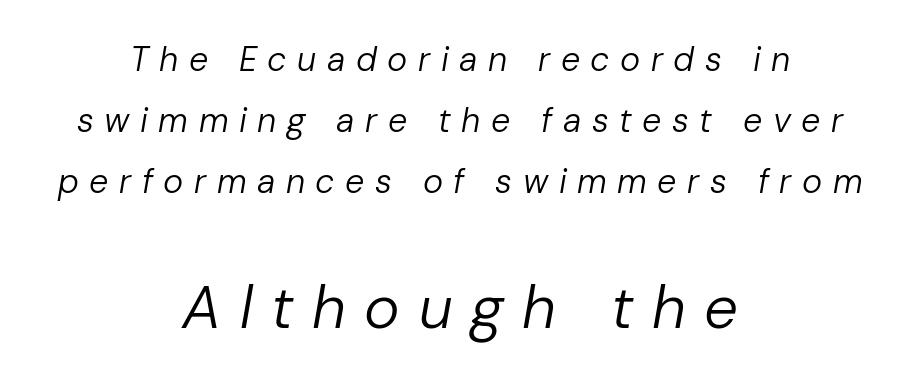
Q: Is the text bold? A: No.
Q: Is the text italic (slanted)? A: Yes, it leans right by about 10 degrees.
Q: Is the text underlined? A: No.
Q: How is the paragraph aligned? A: Centered.
Q: Is the spacing between letters normal or unusually wide? A: Unusually wide.
Q: Which block of text is set in a larger size, the first (top) or the second (bottom)? A: The second (bottom) one.
Q: Width (condensed, normal, or wide)? A: Normal.
Q: Stroke contrast? A: Low.
Q: x-height? A: Medium.
Q: Monospaced? A: No.
